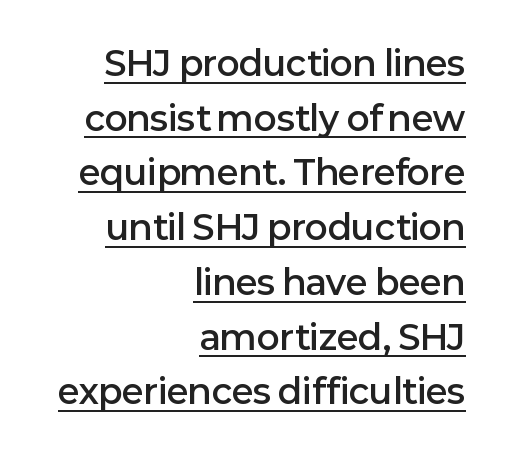
Q: Is the text bold? A: Semi-bold.
Q: Is the text italic (slanted)? A: No, it is upright.
Q: Is the typeface a serif or a sans-serif typeface? A: Sans-serif.
Q: Is the text underlined? A: Yes.
Q: How is the paragraph aligned? A: Right-aligned.
Q: Is the spacing between letters normal or unusually wide? A: Normal.
Q: Is the spacing between lines tight, normal or loose? A: Normal.
Q: Width (condensed, normal, or wide)? A: Normal.
Q: Stroke contrast? A: Low.
Q: x-height? A: Medium.
Q: Monospaced? A: No.
